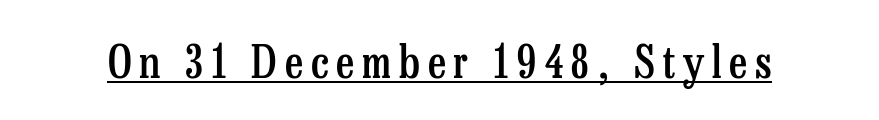
{"serif": "yes", "italic": "no", "bold": "semi", "weight": "semibold", "width": "condensed", "stroke_contrast": "low", "x_height": "medium", "monospaced": "no", "underline": "yes", "glyph_px": 44}
